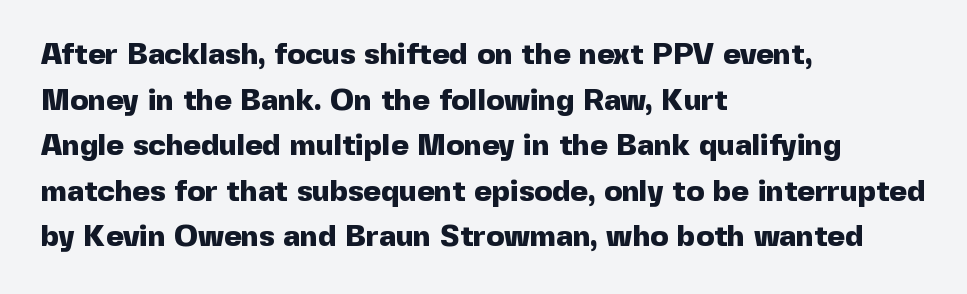
{"serif": "no", "italic": "no", "bold": "yes", "weight": "heavy", "width": "normal", "x_height": "medium", "monospaced": "no", "underline": "no", "align": "left", "line_spacing": "normal", "line_spacing_ratio": 1.52, "letter_spacing": "normal", "letter_spacing_em": 0.0, "glyph_px": 30}
